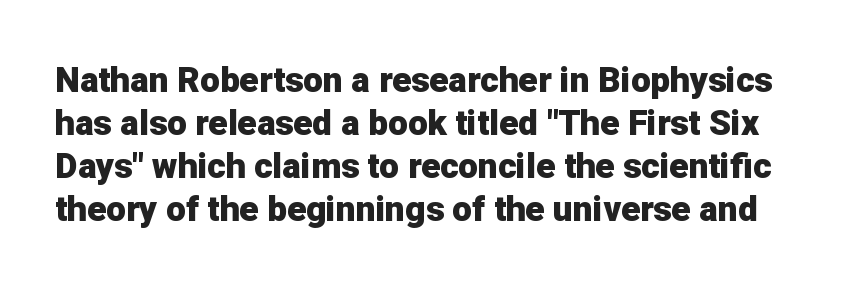
In terms of letterspacing, this is plain default setting. Letterform terminals end flat and unadorned throughout the passage. No word sits above an underline. A full-strength bold gives these letters their thick strokes. You could not count columns in this text — the font is proportionally spaced. Style check: upright.
